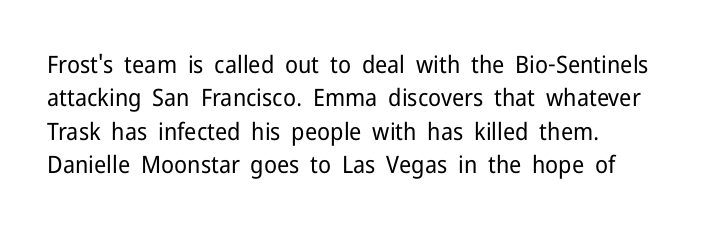
The image shows 24 px text type, upright; set left-aligned, normal line spacing (1.39x), normal letter spacing, not underlined.
